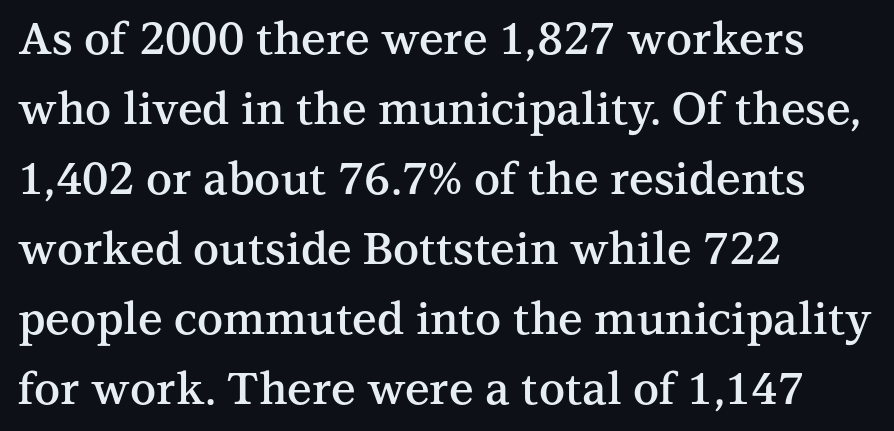
A bit beefed up — I'd call it semibold rather than bold. Caption: standard tracking, unaltered. This rendering employs a face with finishing strokes, i.e., a serif. Caption: multi-line text, flush left, ragged right. Posture: upright roman.
